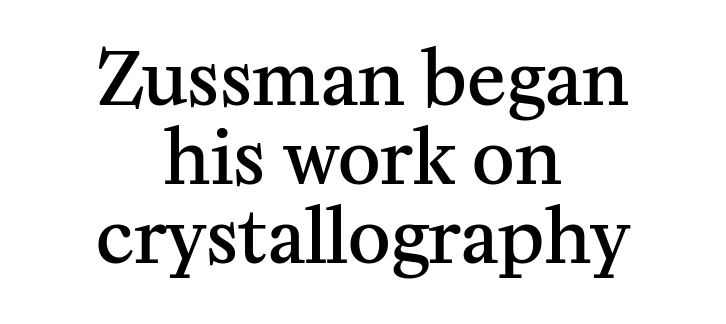
{"serif": "yes", "italic": "no", "bold": "semi", "weight": "semibold", "width": "normal", "stroke_contrast": "medium", "x_height": "medium", "monospaced": "no", "underline": "no", "align": "center", "line_spacing": "tight", "line_spacing_ratio": 1.08, "letter_spacing": "normal", "letter_spacing_em": 0.0, "glyph_px": 73}
